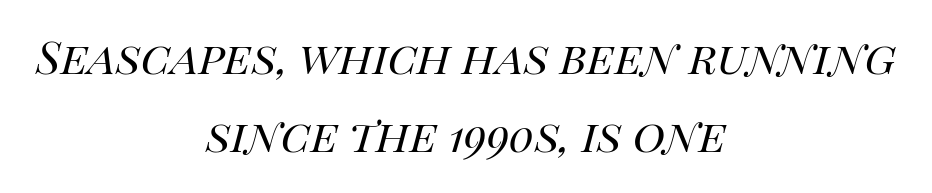
The image shows 55 px regular-weight type, italic (leaning right); set centered, normal line spacing (1.42x), normal letter spacing, not underlined; high stroke contrast and a large x-height.
